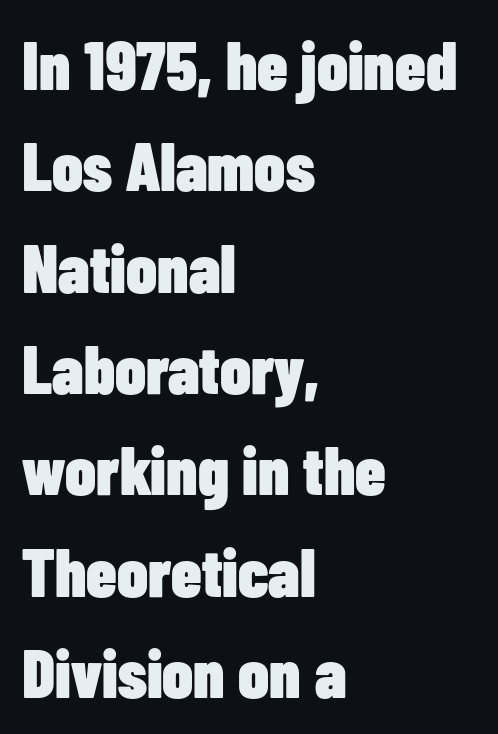
Q: Is the text bold? A: Yes.
Q: Is the text italic (slanted)? A: No, it is upright.
Q: Is the typeface a serif or a sans-serif typeface? A: Sans-serif.
Q: Is the text underlined? A: No.
Q: How is the paragraph aligned? A: Left-aligned.
Q: Is the spacing between letters normal or unusually wide? A: Normal.
Q: Is the spacing between lines tight, normal or loose? A: Normal.
Q: Width (condensed, normal, or wide)? A: Condensed.
Q: Stroke contrast? A: Low.
Q: x-height? A: Medium.
Q: Monospaced? A: No.
